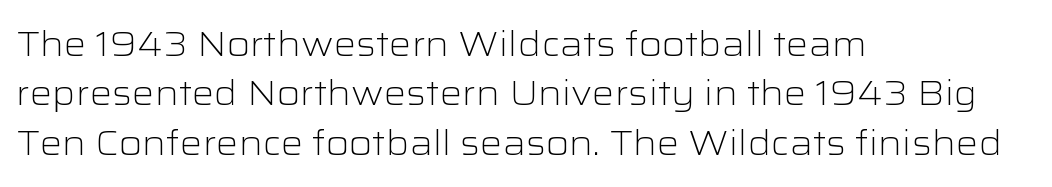
Q: Is the text bold? A: No.
Q: Is the text italic (slanted)? A: No, it is upright.
Q: Is the typeface a serif or a sans-serif typeface? A: Sans-serif.
Q: Is the text underlined? A: No.
Q: How is the paragraph aligned? A: Left-aligned.
Q: Is the spacing between letters normal or unusually wide? A: Normal.
Q: Is the spacing between lines tight, normal or loose? A: Normal.
Q: Width (condensed, normal, or wide)? A: Wide.
Q: Stroke contrast? A: Low.
Q: x-height? A: Medium.
Q: Monospaced? A: No.
